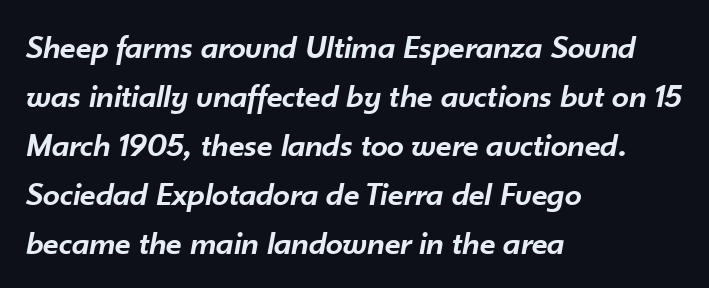
Q: Is the text bold? A: Semi-bold.
Q: Is the text italic (slanted)? A: Yes, it leans right by about 10 degrees.
Q: Is the text underlined? A: No.
Q: How is the paragraph aligned? A: Left-aligned.
Q: Is the spacing between letters normal or unusually wide? A: Normal.
Q: Is the spacing between lines tight, normal or loose? A: Normal.
Q: Width (condensed, normal, or wide)? A: Normal.
Q: Stroke contrast? A: Low.
Q: x-height? A: Small.
Q: Monospaced? A: No.
